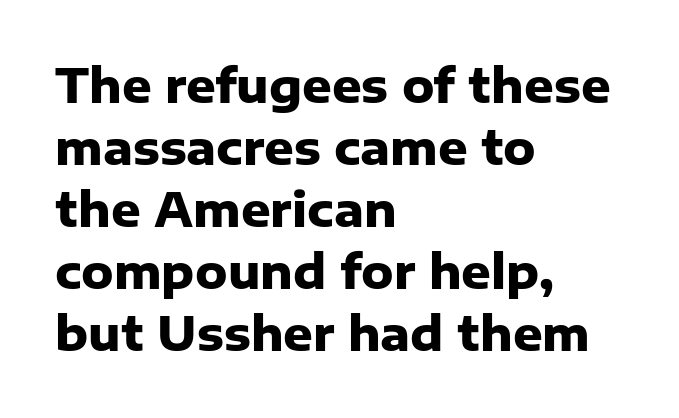
Q: Is the text bold? A: Yes.
Q: Is the text italic (slanted)? A: No, it is upright.
Q: Is the typeface a serif or a sans-serif typeface? A: Sans-serif.
Q: Is the text underlined? A: No.
Q: How is the paragraph aligned? A: Left-aligned.
Q: Is the spacing between letters normal or unusually wide? A: Normal.
Q: Is the spacing between lines tight, normal or loose? A: Normal.
Q: Width (condensed, normal, or wide)? A: Normal.
Q: Stroke contrast? A: Low.
Q: x-height? A: Medium.
Q: Monospaced? A: No.
